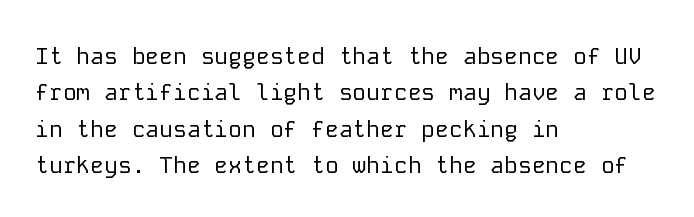
Compared with typical paragraphs, the rows here are spaced about the same. The letterforms sit at book weight or below. Ascenders rise straight up at ninety degrees. The lines are quadded left. Check the space under the baseline: it is left empty. Tracking value appears to be zero — textbook default spacing.
